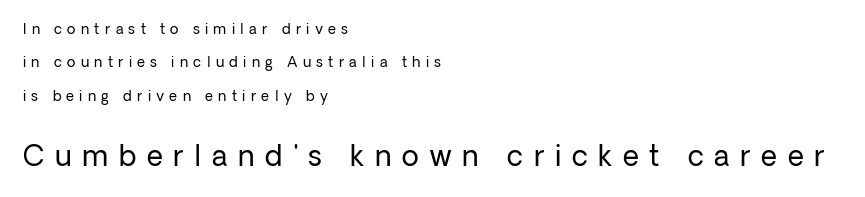
{"serif": "no", "italic": "no", "bold": "no", "weight": "regular", "width": "normal", "stroke_contrast": "low", "x_height": "medium", "monospaced": "no", "underline": "no", "align": "left", "line_spacing": "loose", "line_spacing_ratio": 2.38, "letter_spacing": "wide", "letter_spacing_em": 0.38, "larger_block": "second", "size_ratio": 2.0, "glyph_px": 28}
